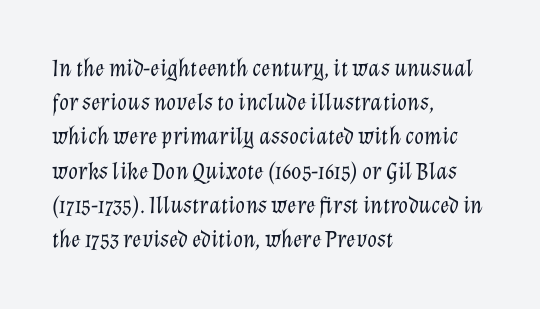
{"italic": "yes", "lean": "right", "slant_degrees": 12, "bold": "no", "underline": "no", "align": "left", "line_spacing": "normal", "line_spacing_ratio": 1.37, "letter_spacing": "normal", "letter_spacing_em": 0.0, "glyph_px": 25}
